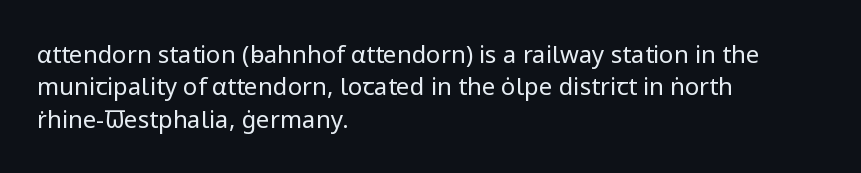
Q: Is the text bold? A: No.
Q: Is the text italic (slanted)? A: No, it is upright.
Q: Is the text underlined? A: No.
Q: How is the paragraph aligned? A: Left-aligned.
Q: Is the spacing between letters normal or unusually wide? A: Normal.
Q: Is the spacing between lines tight, normal or loose? A: Normal.
